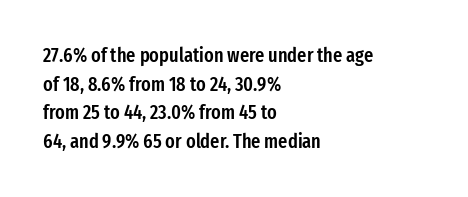
The image shows 20 px text type, upright; set left-aligned, normal line spacing (1.43x), normal letter spacing, not underlined.
